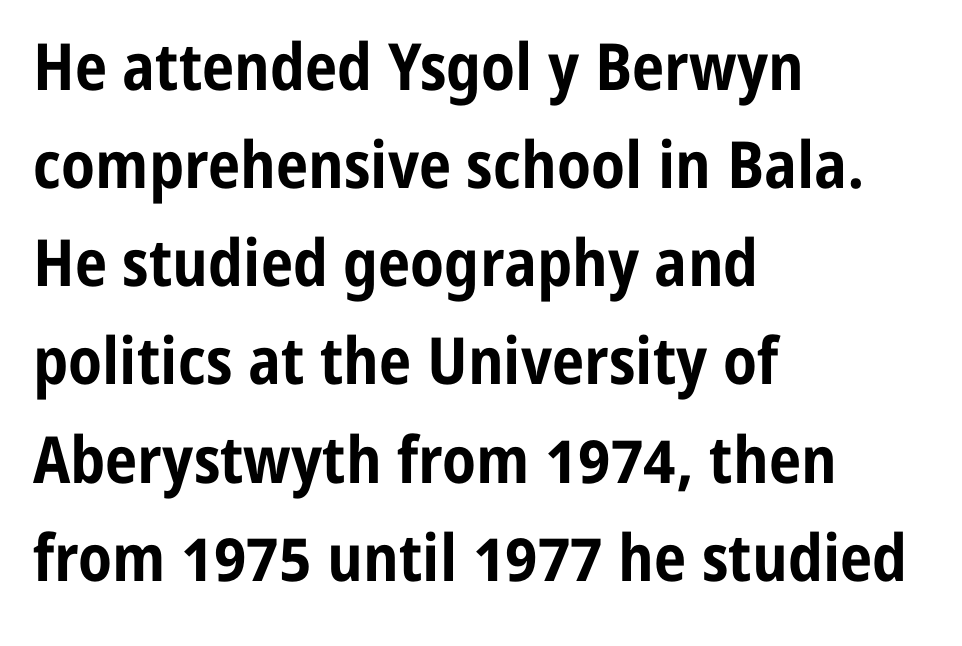
Q: Is the text bold? A: Yes.
Q: Is the text italic (slanted)? A: No, it is upright.
Q: Is the typeface a serif or a sans-serif typeface? A: Sans-serif.
Q: Is the text underlined? A: No.
Q: How is the paragraph aligned? A: Left-aligned.
Q: Is the spacing between letters normal or unusually wide? A: Normal.
Q: Is the spacing between lines tight, normal or loose? A: Normal.
Q: Width (condensed, normal, or wide)? A: Condensed.
Q: Stroke contrast? A: Low.
Q: x-height? A: Medium.
Q: Monospaced? A: No.
